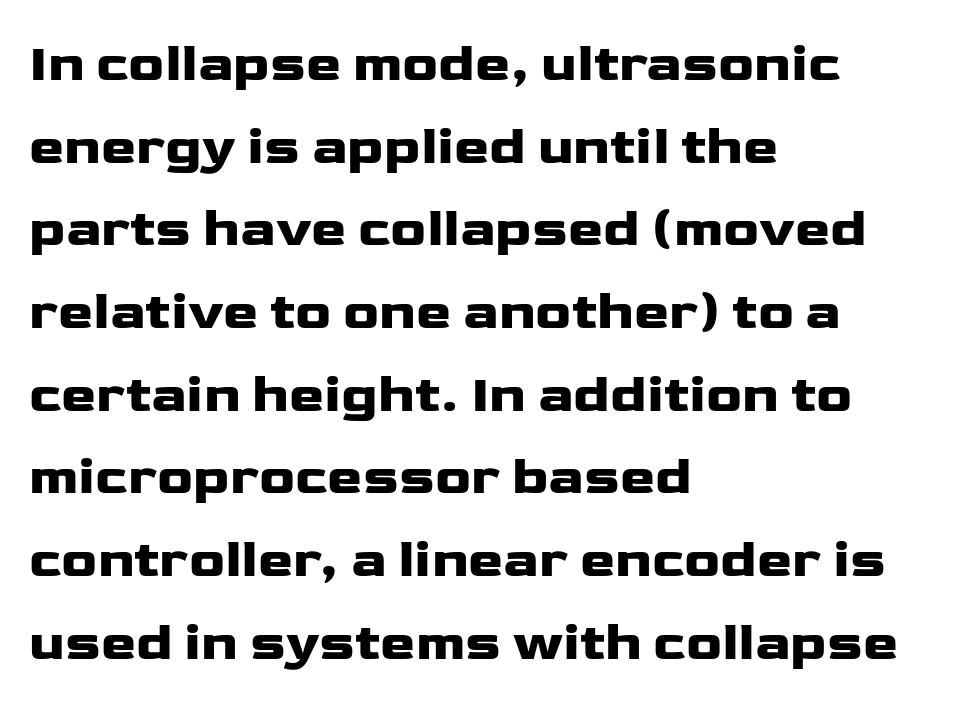
{"serif": "no", "italic": "no", "width": "wide", "stroke_contrast": "low", "x_height": "medium", "monospaced": "no", "underline": "no", "align": "left", "line_spacing": "normal", "line_spacing_ratio": 1.56, "letter_spacing": "normal", "letter_spacing_em": 0.0, "glyph_px": 53}
